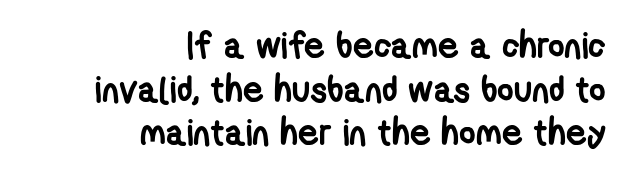
{"serif": "no", "bold": "yes", "weight": "semibold", "width": "condensed", "stroke_contrast": "low", "x_height": "medium", "monospaced": "no", "underline": "no", "align": "right", "line_spacing_ratio": 1.21, "letter_spacing": "normal", "letter_spacing_em": 0.0, "glyph_px": 36}
